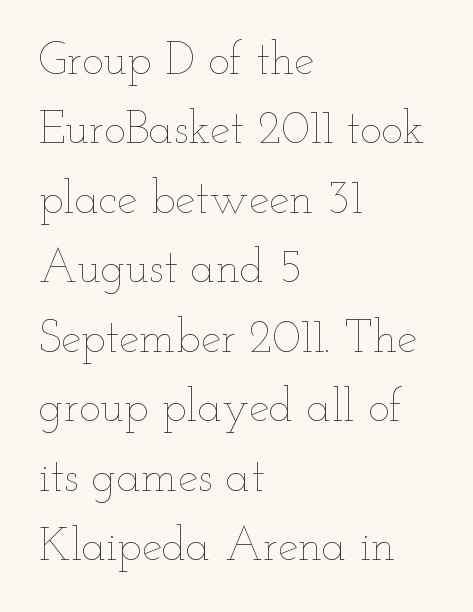
{"italic": "no", "bold": "no", "weight": "thin", "width": "wide", "stroke_contrast": "low", "x_height": "small", "monospaced": "no", "underline": "no", "align": "left", "line_spacing": "normal", "line_spacing_ratio": 1.51, "letter_spacing": "normal", "letter_spacing_em": 0.0, "glyph_px": 46}
